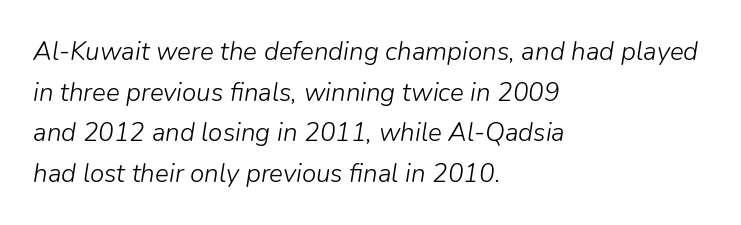
{"italic": "yes", "lean": "right", "slant_degrees": 9, "bold": "no", "underline": "no", "align": "left", "line_spacing": "normal", "line_spacing_ratio": 1.56, "letter_spacing": "normal", "letter_spacing_em": 0.0, "glyph_px": 26}
